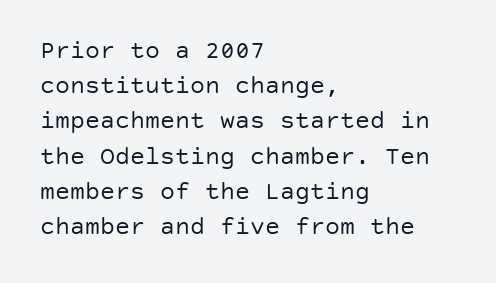
{"italic": "no", "bold": "no", "underline": "no", "align": "left", "line_spacing": "normal", "line_spacing_ratio": 1.41, "letter_spacing": "normal", "letter_spacing_em": 0.0, "glyph_px": 25}
